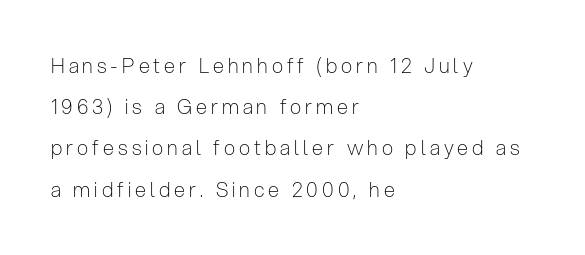
{"italic": "no", "bold": "no", "underline": "no", "align": "left", "line_spacing": "loose", "line_spacing_ratio": 2.06, "letter_spacing": "wide", "letter_spacing_em": 0.2, "glyph_px": 20}
